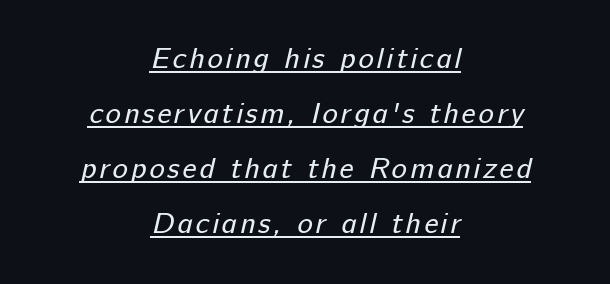
The image shows 29 px regular-weight sans-serif type; set centered, loose line spacing (1.9x), underlined; low stroke contrast and a medium x-height.
